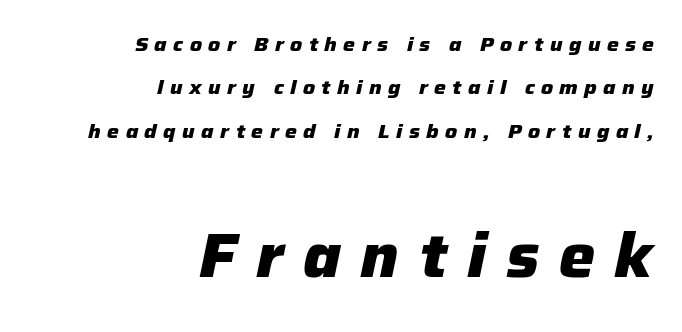
Caption: upper text group reduced, lower text group enlarged. One-word summary of the alignment: right. Designer's note — italics engaged. In terms of leading, this rendering errs on the spacious side. Stroke thickness is high; the sample reads as a true bold.
